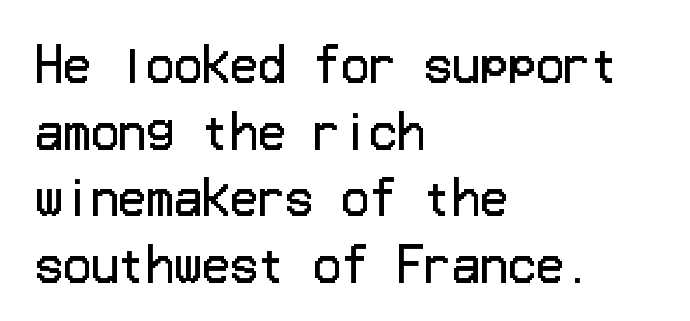
Q: Is the text bold? A: No.
Q: Is the text italic (slanted)? A: No, it is upright.
Q: Is the typeface a serif or a sans-serif typeface? A: Sans-serif.
Q: Is the text underlined? A: No.
Q: How is the paragraph aligned? A: Left-aligned.
Q: Is the spacing between letters normal or unusually wide? A: Normal.
Q: Is the spacing between lines tight, normal or loose? A: Normal.
Q: Width (condensed, normal, or wide)? A: Normal.
Q: Stroke contrast? A: Low.
Q: x-height? A: Medium.
